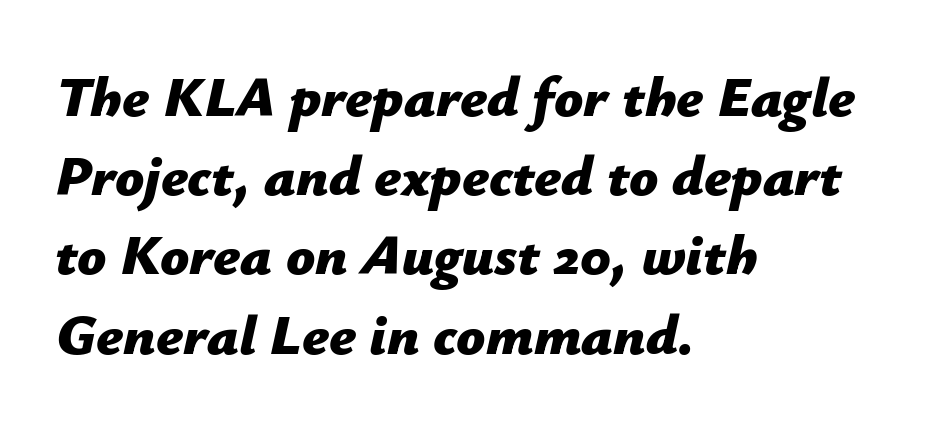
{"italic": "yes", "lean": "right", "slant_degrees": 12, "bold": "yes", "weight": "bold", "width": "normal", "stroke_contrast": "low", "x_height": "medium", "monospaced": "no", "underline": "no", "align": "left", "line_spacing": "normal", "line_spacing_ratio": 1.39, "letter_spacing": "normal", "letter_spacing_em": 0.0, "glyph_px": 57}
